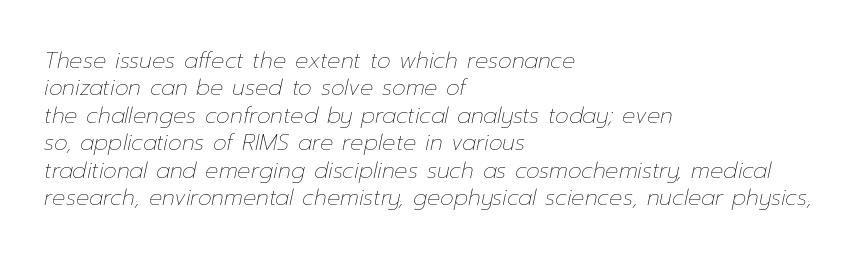
The image shows 22 px text type, italic (leaning right); set left-aligned, normal line spacing (1.25x), normal letter spacing, not underlined.
